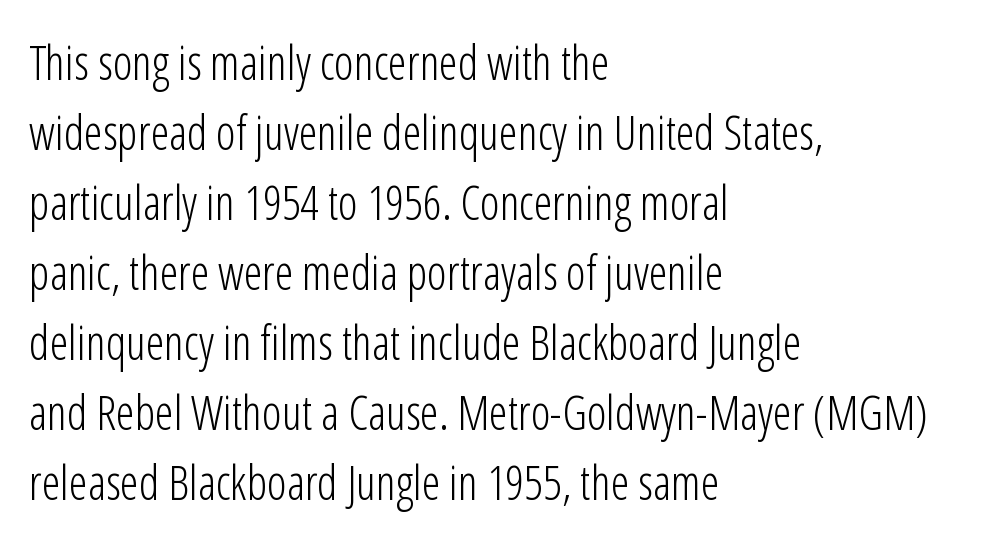
The image shows 47 px light, condensed sans-serif type, upright; set left-aligned, normal line spacing (1.49x), normal letter spacing, not underlined; low stroke contrast and a medium x-height.
